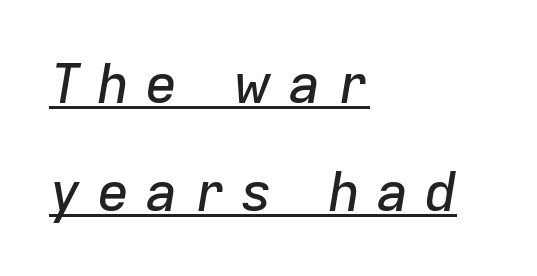
Q: Is the text italic (slanted)? A: Yes, it leans right by about 9 degrees.
Q: Is the text underlined? A: Yes.
Q: How is the paragraph aligned? A: Left-aligned.
Q: Is the spacing between letters normal or unusually wide? A: Unusually wide.
Q: Is the spacing between lines tight, normal or loose? A: Loose.
Q: Width (condensed, normal, or wide)? A: Normal.
Q: Stroke contrast? A: Low.
Q: x-height? A: Medium.
Q: Monospaced? A: No.
